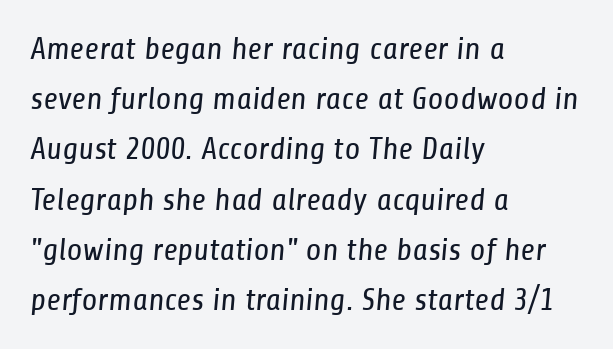
The image shows 32 px regular-weight, condensed sans-serif type; set left-aligned, normal line spacing (1.57x), normal letter spacing, not underlined; low stroke contrast and a medium x-height.
